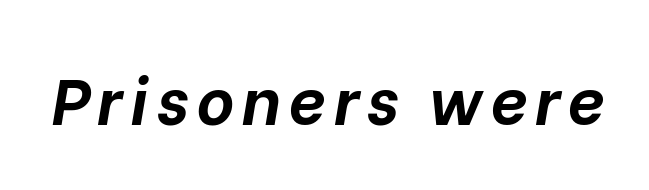
You could not count columns in this text — the font is proportionally spaced. Notice how thick the strokes are: this is what a full bold looks like. It's the slanting kind of type. Underline: absent.
